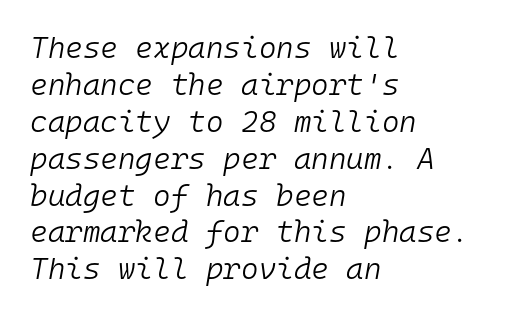
The image shows 30 px light type, italic (leaning right), monospaced; set left-aligned, line spacing 1.23x, normal letter spacing, not underlined; low stroke contrast and a medium x-height.
